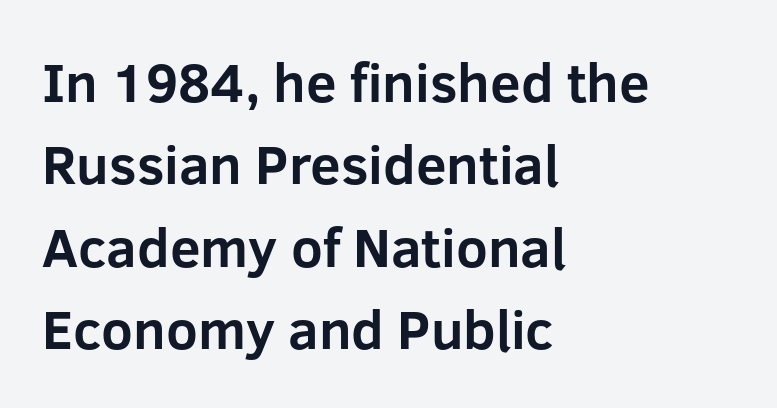
The image shows 55 px bold sans-serif type, upright; set left-aligned, normal line spacing (1.5x), normal letter spacing, not underlined; low stroke contrast and a medium x-height.
